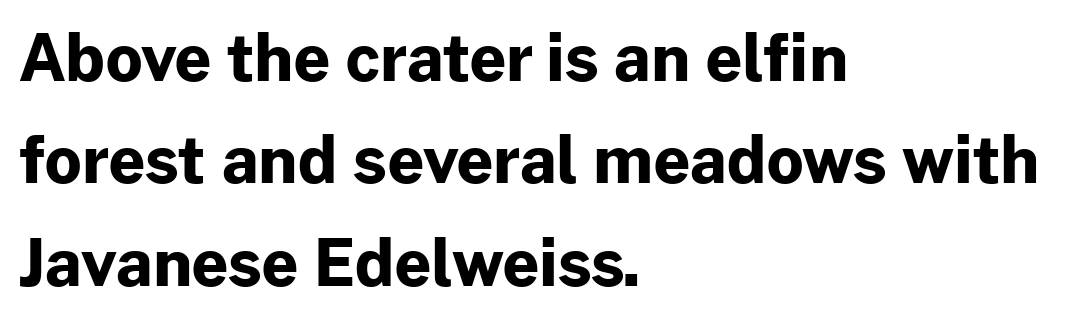
{"serif": "no", "italic": "no", "bold": "yes", "weight": "bold", "width": "normal", "stroke_contrast": "low", "x_height": "medium", "monospaced": "no", "underline": "no", "align": "left", "line_spacing": "normal", "line_spacing_ratio": 1.6, "letter_spacing": "normal", "letter_spacing_em": 0.0, "glyph_px": 64}
